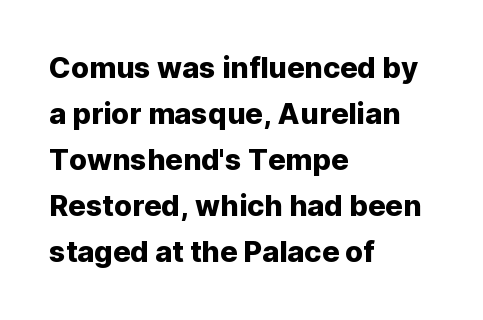
The image shows 29 px sans-serif type, upright; set left-aligned, normal line spacing (1.59x), normal letter spacing, not underlined; low stroke contrast and a medium x-height.
